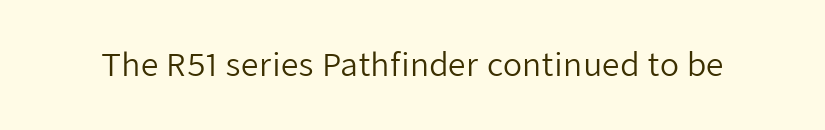
Q: Is the text bold? A: No.
Q: Is the text italic (slanted)? A: No, it is upright.
Q: Is the typeface a serif or a sans-serif typeface? A: Sans-serif.
Q: Is the text underlined? A: No.
Q: Is the spacing between letters normal or unusually wide? A: Normal.
Q: Width (condensed, normal, or wide)? A: Normal.
Q: Stroke contrast? A: Low.
Q: x-height? A: Medium.
Q: Monospaced? A: No.
